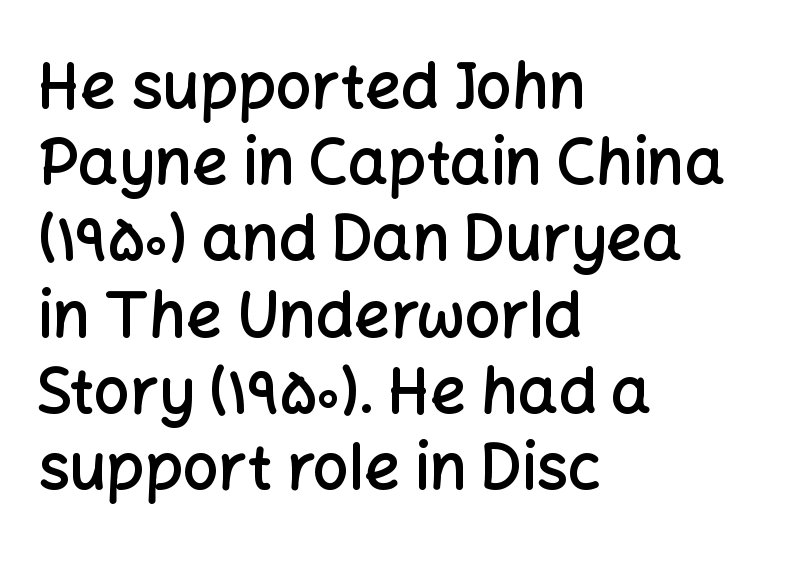
The axis of the letterforms is exactly vertical. Horizontal alignment here is leftward, the default for most running prose. The type is set solid horizontally, with unmodified tracking. Character widths vary here, with narrow letters taking less room than wide ones. The passage shown is not underscored anywhere. Nope, no serifs anywhere on these letters.
